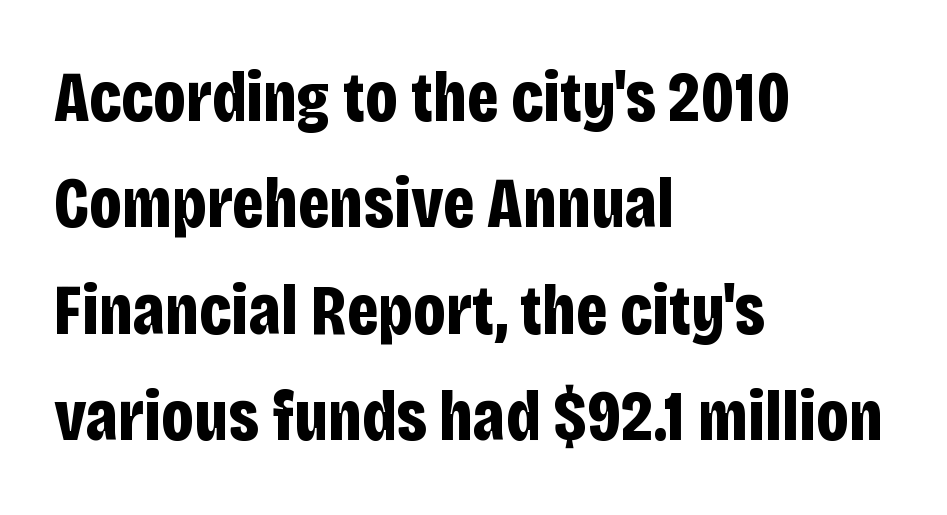
Caption: multi-line text, flush left, ragged right. A normal amount of white space separates one row of letters from the next. Rendered with straight, roman letterforms. These lines are rendered in a variable-pitch font. You can tell from the bare stems that sans-serif type was used. Weight check: bold — yes, fully.
